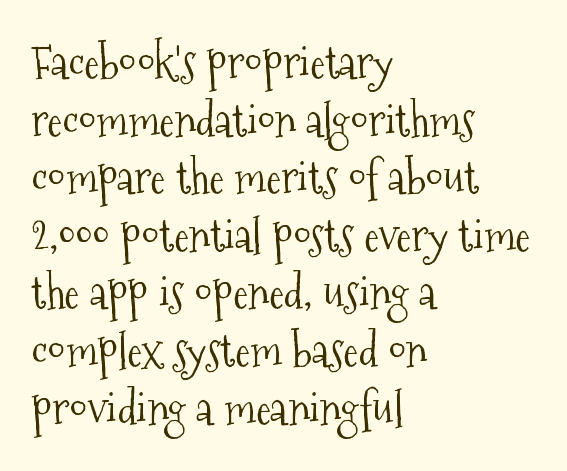
The image shows 45 px light, condensed serif type, upright; set left-aligned, normal line spacing (1.28x), normal letter spacing, not underlined; medium stroke contrast and a medium x-height.
